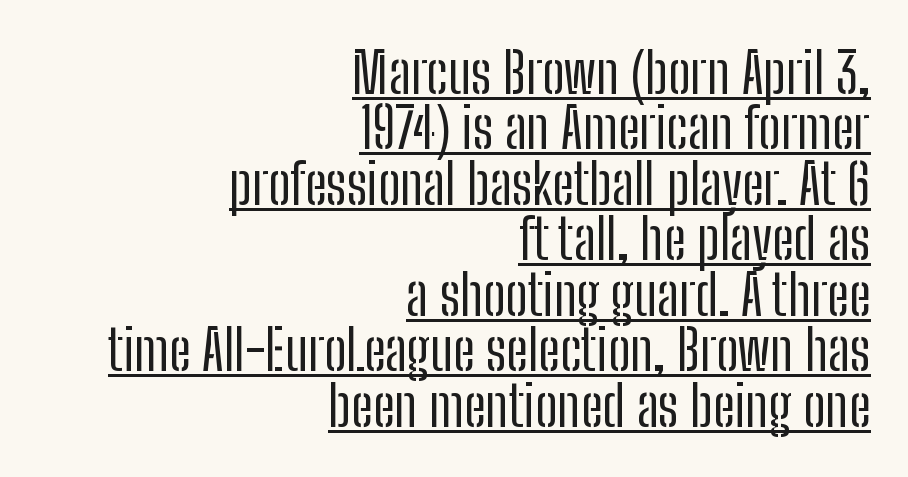
The image shows 56 px regular-weight, condensed sans-serif type, upright; set right-aligned, tight line spacing (0.99x), normal letter spacing, underlined; low stroke contrast and a medium x-height.
